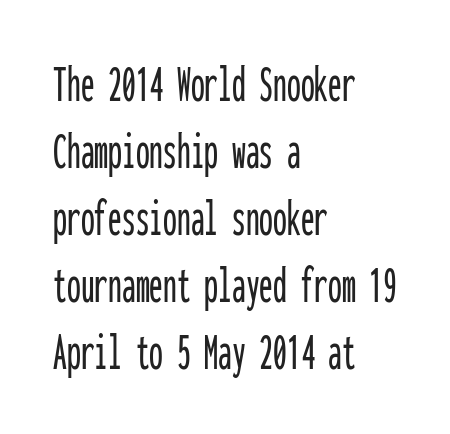
The image shows 55 px condensed sans-serif type, upright, monospaced; set left-aligned, line spacing 1.22x, normal letter spacing, not underlined; low stroke contrast and a medium x-height.
